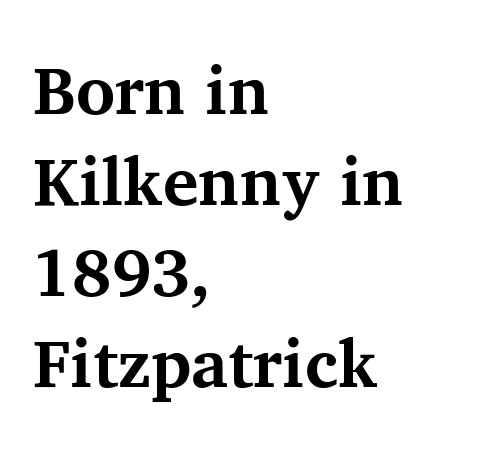
Beneath every word, the page is bare. Leading: standard. These lines are set flush left with a ragged right edge. The font's upright variant was chosen for this text.
